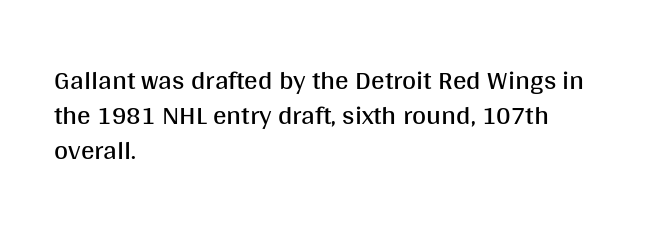
The image shows 27 px text type, upright; set left-aligned, normal line spacing (1.3x), normal letter spacing, not underlined.
